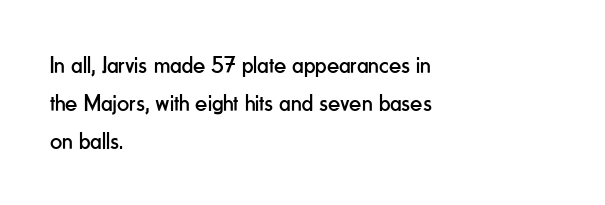
{"italic": "no", "bold": "no", "underline": "no", "align": "left", "line_spacing": "normal", "line_spacing_ratio": 1.58, "letter_spacing": "normal", "letter_spacing_em": 0.0, "glyph_px": 24}
